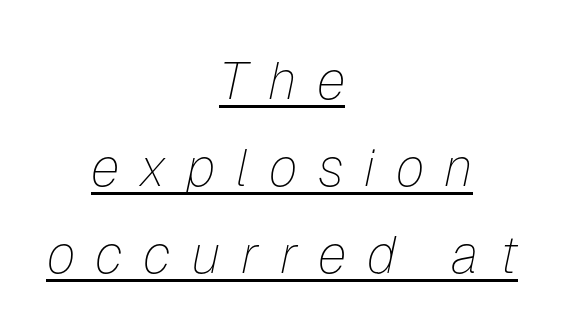
Q: Is the text bold? A: No.
Q: Is the text italic (slanted)? A: Yes, it leans right by about 12 degrees.
Q: Is the text underlined? A: Yes.
Q: How is the paragraph aligned? A: Centered.
Q: Is the spacing between letters normal or unusually wide? A: Unusually wide.
Q: Is the spacing between lines tight, normal or loose? A: Normal.
Q: Width (condensed, normal, or wide)? A: Normal.
Q: Stroke contrast? A: Low.
Q: x-height? A: Medium.
Q: Monospaced? A: No.
